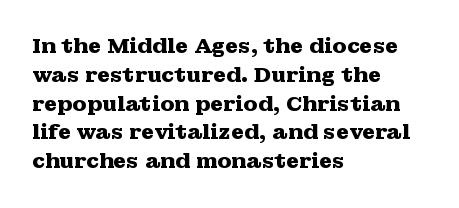
{"italic": "no", "bold": "yes", "underline": "no", "align": "left", "line_spacing": "normal", "line_spacing_ratio": 1.37, "letter_spacing": "normal", "letter_spacing_em": 0.0, "glyph_px": 21}
